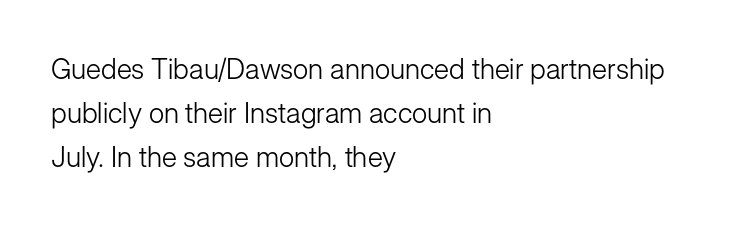
The weight tops out at a normal text grade. Unmarked baselines from the first word to the last. This sample uses an upright cut, with every glyph sitting square on the baseline. Notice how the passage keeps a crisp vertical edge on the left only. Horizontal bands of white between lines are of average thickness. Between one letter and the next there's only the usual sliver of space.
